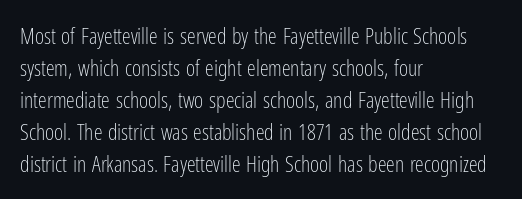
The image shows 22 px text type, upright; set left-aligned, normal line spacing (1.45x), normal letter spacing, not underlined.
